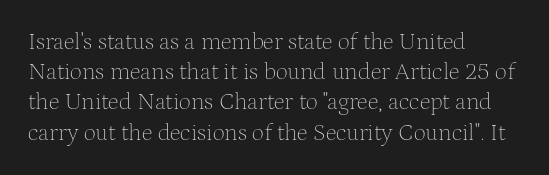
Q: Is the text bold? A: No.
Q: Is the text italic (slanted)? A: No, it is upright.
Q: Is the text underlined? A: No.
Q: How is the paragraph aligned? A: Left-aligned.
Q: Is the spacing between letters normal or unusually wide? A: Normal.
Q: Is the spacing between lines tight, normal or loose? A: Normal.
